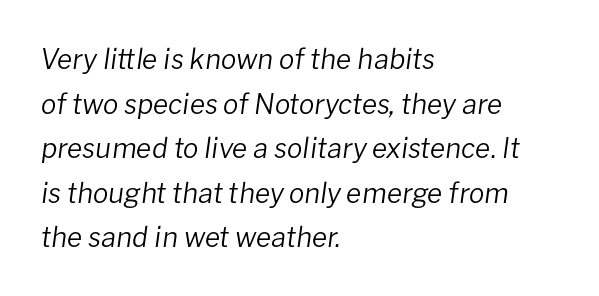
{"italic": "yes", "lean": "right", "slant_degrees": 8, "bold": "no", "weight": "regular", "width": "normal", "stroke_contrast": "low", "x_height": "medium", "monospaced": "no", "underline": "no", "align": "left", "line_spacing": "normal", "line_spacing_ratio": 1.59, "letter_spacing": "normal", "letter_spacing_em": 0.0, "glyph_px": 28}
